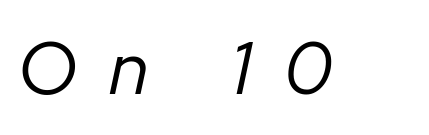
Q: Is the text bold? A: No.
Q: Is the text italic (slanted)? A: Yes, it leans right by about 12 degrees.
Q: Is the text underlined? A: No.
Q: Is the spacing between letters normal or unusually wide? A: Unusually wide.
Q: Width (condensed, normal, or wide)? A: Normal.
Q: Stroke contrast? A: Low.
Q: x-height? A: Medium.
Q: Monospaced? A: No.
